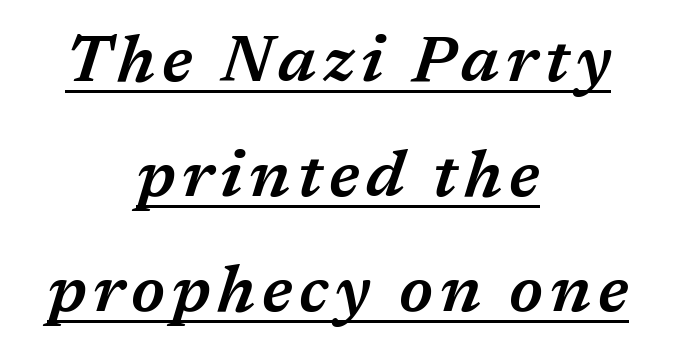
{"italic": "yes", "lean": "right", "slant_degrees": 17, "bold": "semi", "weight": "semibold", "width": "normal", "stroke_contrast": "medium", "x_height": "medium", "monospaced": "no", "underline": "yes", "align": "center", "line_spacing_ratio": 1.74, "glyph_px": 66}
